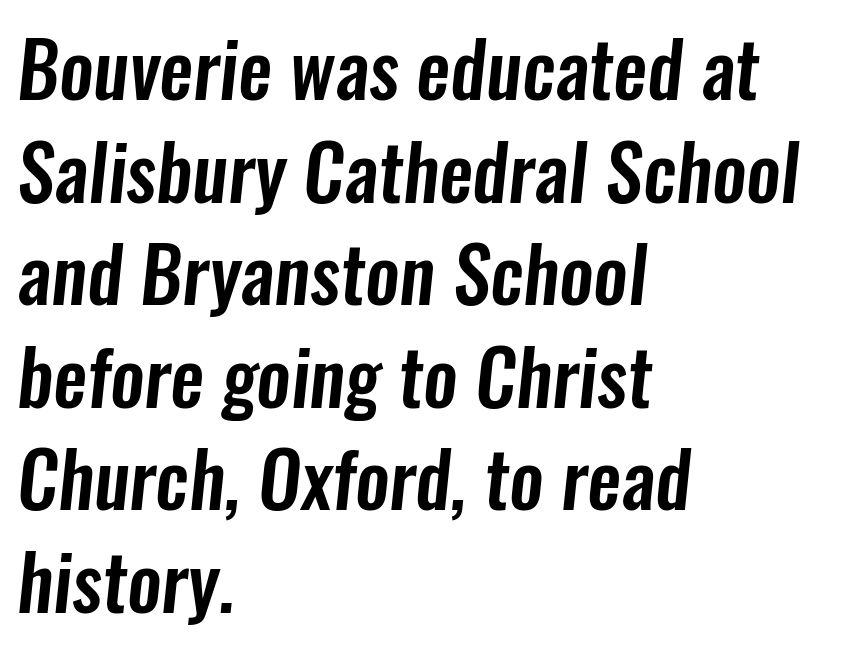
Q: Is the typeface a serif or a sans-serif typeface? A: Sans-serif.
Q: Is the text underlined? A: No.
Q: How is the paragraph aligned? A: Left-aligned.
Q: Is the spacing between letters normal or unusually wide? A: Normal.
Q: Is the spacing between lines tight, normal or loose? A: Normal.
Q: Width (condensed, normal, or wide)? A: Condensed.
Q: Stroke contrast? A: Low.
Q: x-height? A: Medium.
Q: Monospaced? A: No.
